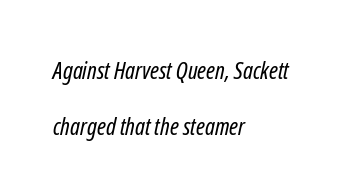
The image shows 24 px text type; set left-aligned, loose line spacing (2.33x), normal letter spacing, not underlined.
